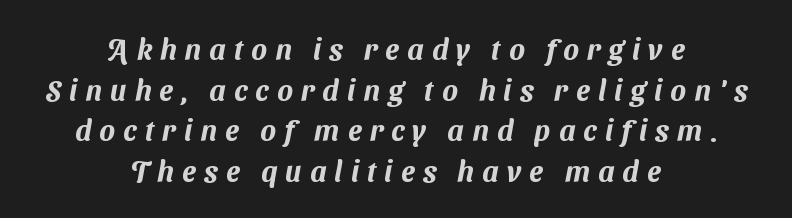
Q: Is the typeface a serif or a sans-serif typeface? A: Sans-serif.
Q: Is the text underlined? A: No.
Q: How is the paragraph aligned? A: Centered.
Q: Is the spacing between letters normal or unusually wide? A: Unusually wide.
Q: Is the spacing between lines tight, normal or loose? A: Normal.
Q: Width (condensed, normal, or wide)? A: Normal.
Q: Stroke contrast? A: Medium.
Q: x-height? A: Medium.
Q: Monospaced? A: No.
